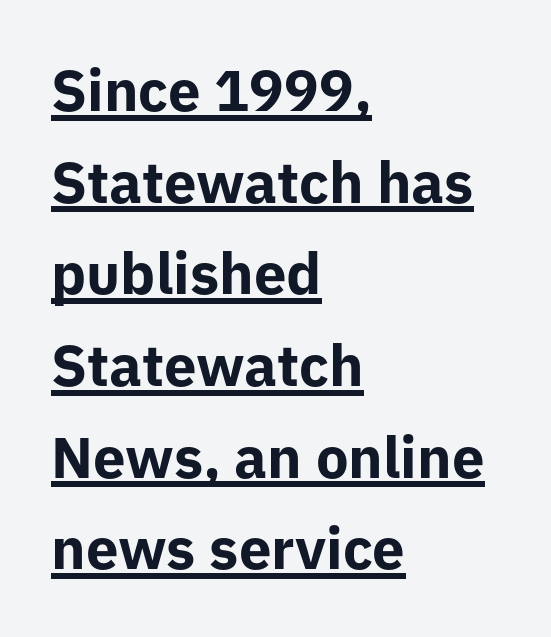
The image shows 58 px bold sans-serif type, upright; set left-aligned, normal line spacing (1.58x), normal letter spacing, underlined; low stroke contrast and a medium x-height.
